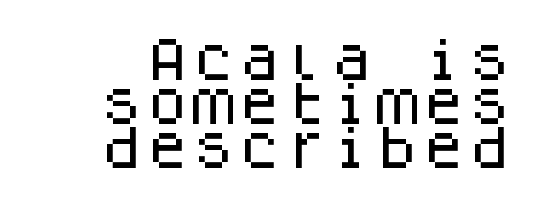
The image shows 46 px sans-serif type, upright, monospaced; set tight line spacing (0.96x), normal letter spacing, not underlined; low stroke contrast and a large x-height.
